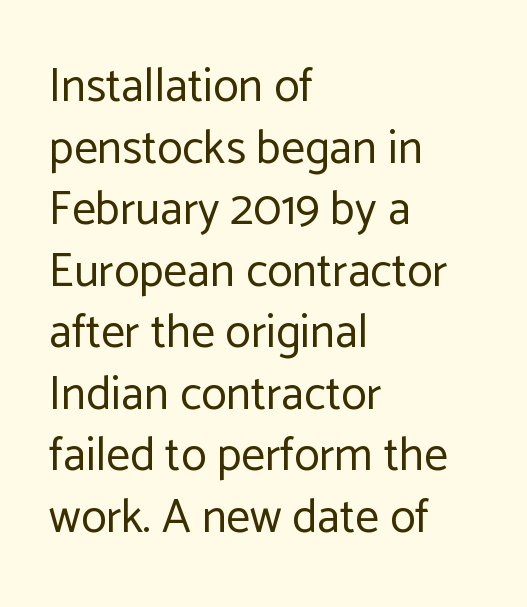
{"serif": "no", "italic": "no", "bold": "no", "weight": "regular", "width": "normal", "stroke_contrast": "low", "x_height": "medium", "monospaced": "no", "underline": "no", "align": "left", "line_spacing": "normal", "line_spacing_ratio": 1.31, "letter_spacing": "normal", "letter_spacing_em": 0.0, "glyph_px": 47}
